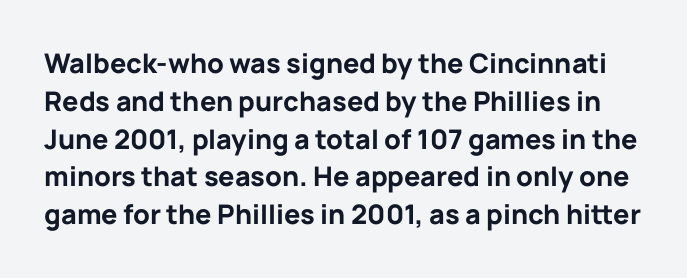
The image shows 27 px bold type, upright; set normal line spacing (1.4x), normal letter spacing, not underlined.
